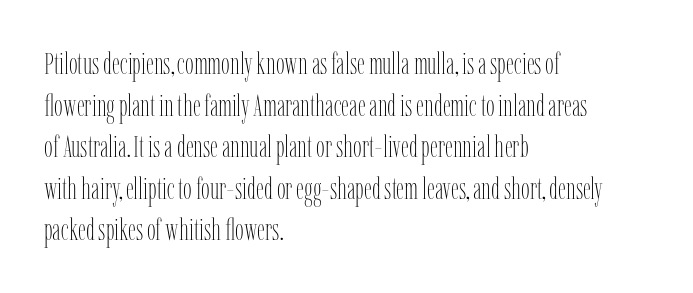
Style check: upright. Each letter keeps its own natural width here, so spacing adapts to shape. Does the leading feel generous? No, just average. The line texture is even and compact thanks to regular tracking. No extra ink here — the face is not bold.
